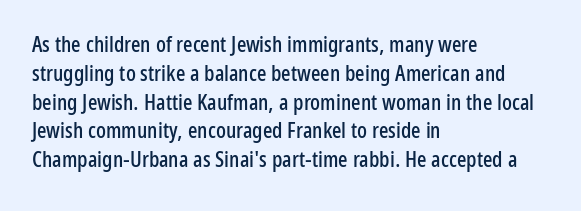
Descender tails drop into unmarked territory. Horizontal alignment here is leftward, the default for most running prose. Does extra space separate the letters? No, they use regular spacing. Upright lettering throughout. Evenly set lines give the paragraph a standard silhouette.
